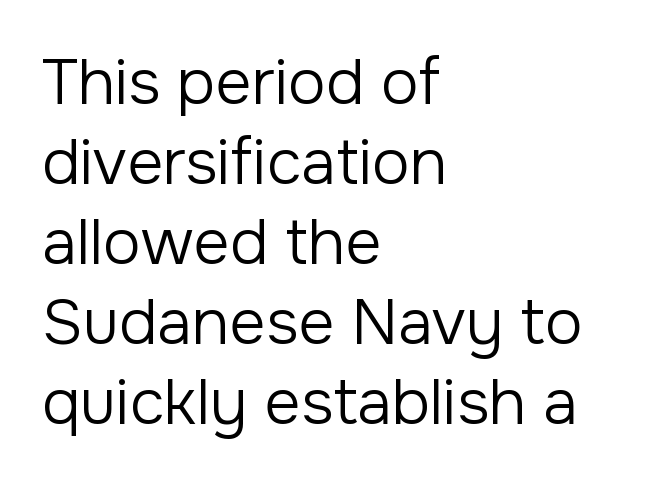
Leading: standard. Looks like regular typesetting: each glyph gets only the width it needs. In CSS terms this would be text-align: left. Each row of text sits above clean, open space. The letterforms sit shoulder to shoulder at normal distance. Is this a heavy cut? Hardly; it is regular or lighter.
